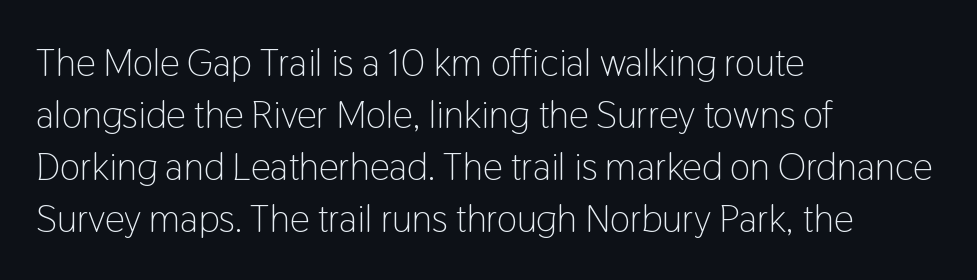
{"serif": "no", "italic": "no", "bold": "no", "weight": "light", "width": "condensed", "stroke_contrast": "low", "x_height": "medium", "monospaced": "no", "underline": "no", "align": "left", "line_spacing": "normal", "line_spacing_ratio": 1.33, "letter_spacing": "normal", "letter_spacing_em": 0.0, "glyph_px": 39}
